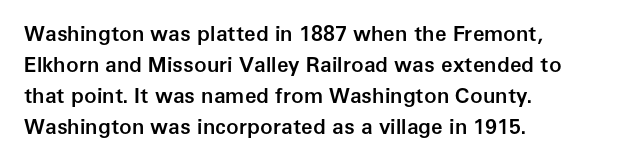
Q: Is the text bold? A: Semi-bold.
Q: Is the text italic (slanted)? A: No, it is upright.
Q: Is the text underlined? A: No.
Q: How is the paragraph aligned? A: Left-aligned.
Q: Is the spacing between letters normal or unusually wide? A: Normal.
Q: Is the spacing between lines tight, normal or loose? A: Normal.
